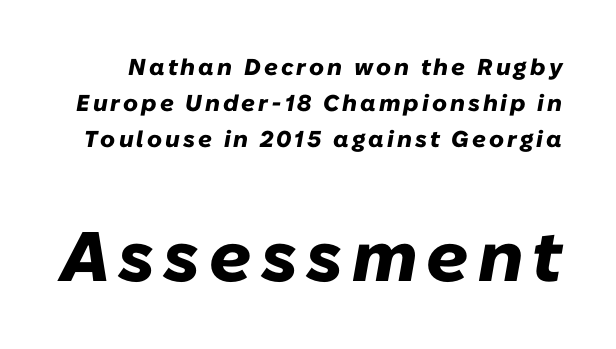
Would a proofreader flag this as italicized? Yes. What's the leading like? Ordinary, nothing unusual. The rendering enlarges the type as you move from the upper chunk to the lower. Bare-footed words on every line. The rendering uses natural spacing where letterforms have individual widths. Weight check: bold — yes, fully.
